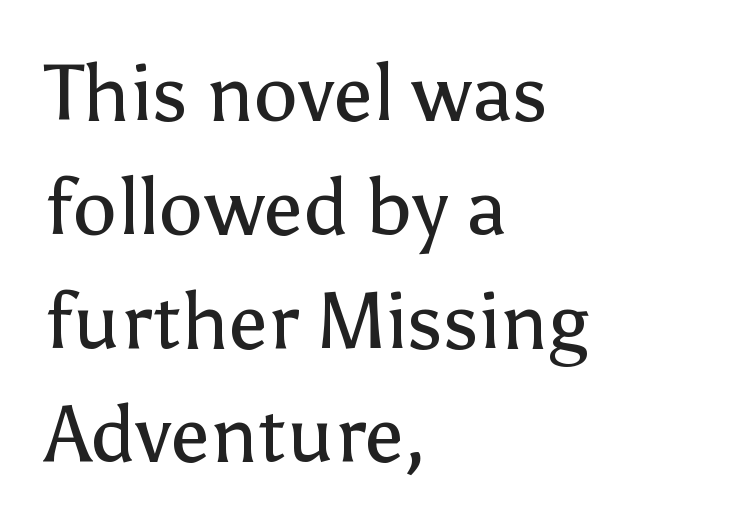
Here the glyphs are tracked normally, forming tight word shapes. Letters rest on an invisible, unmarked baseline. How would I describe the line gaps? Plain and ordinary. Designer's note — italics off, roman on. The setting favours the left margin, as ordinary paragraphs usually do. The text was rendered using a sans face with plain stroke endings.
